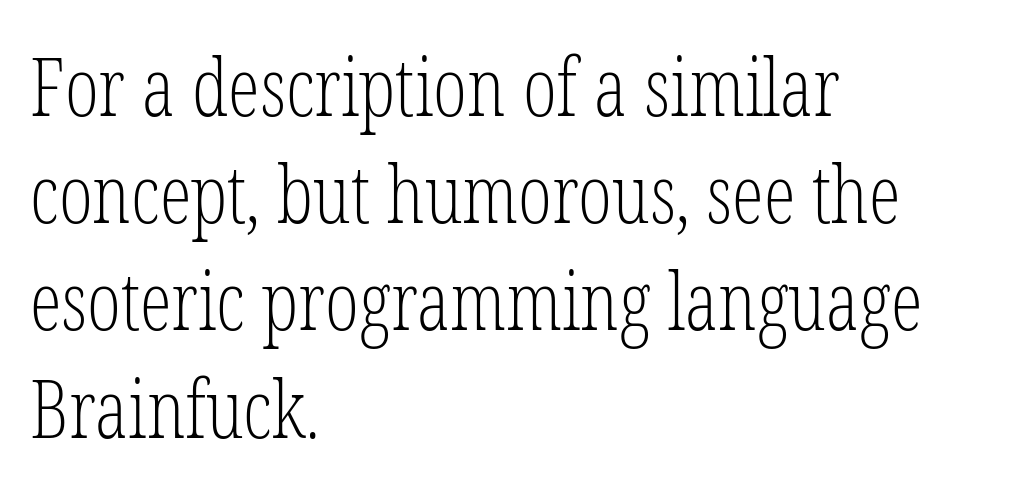
The image shows 80 px light, condensed serif type, upright; set left-aligned, normal line spacing (1.34x), normal letter spacing, not underlined; low stroke contrast and a medium x-height.
